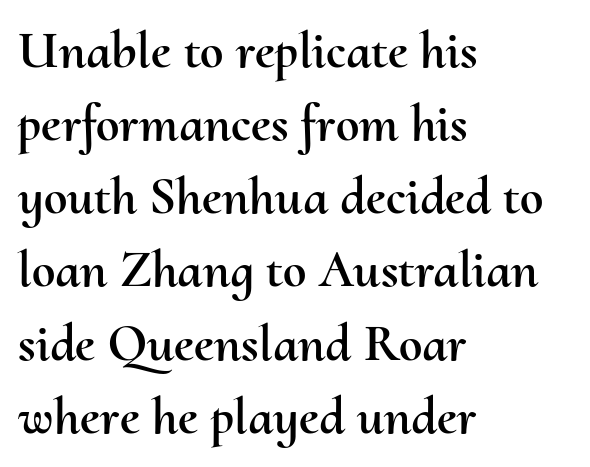
Each row of text sits above clean, open space. The rendering uses natural spacing where letterforms have individual widths. Posture: vertical. The lines are quadded left. If you measured baseline to baseline, you'd find a middling distance. You could call the tracking neutral — neither tight nor loose.
